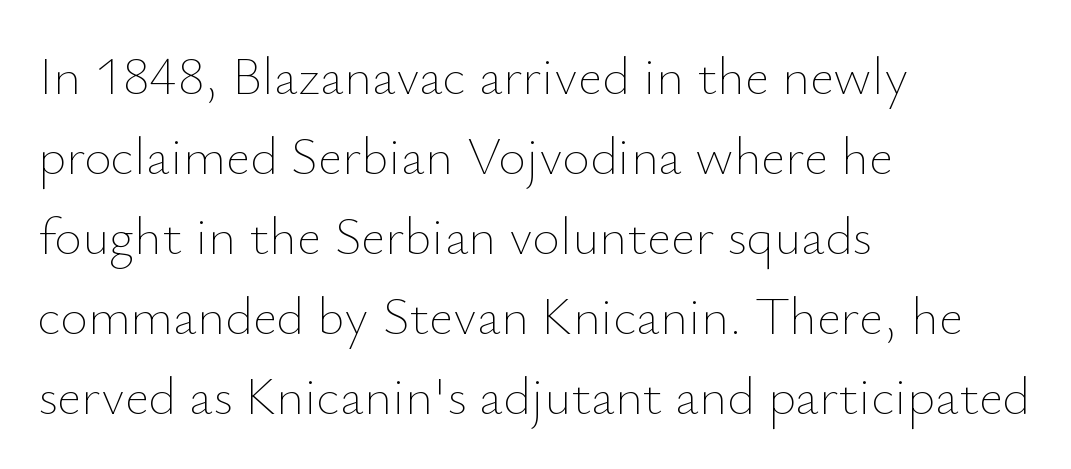
{"italic": "no", "bold": "no", "weight": "thin", "width": "normal", "stroke_contrast": "low", "x_height": "small", "monospaced": "no", "underline": "no", "align": "left", "line_spacing": "normal", "line_spacing_ratio": 1.51, "letter_spacing": "normal", "letter_spacing_em": 0.0, "glyph_px": 53}
